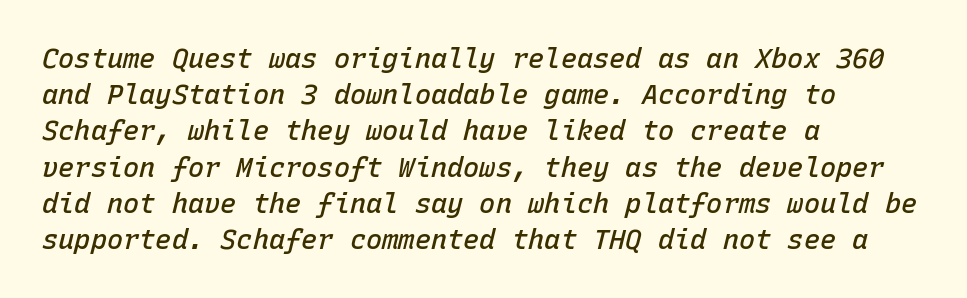
The image shows 27 px text type, italic (leaning right); set left-aligned, normal line spacing (1.34x), normal letter spacing, not underlined.
